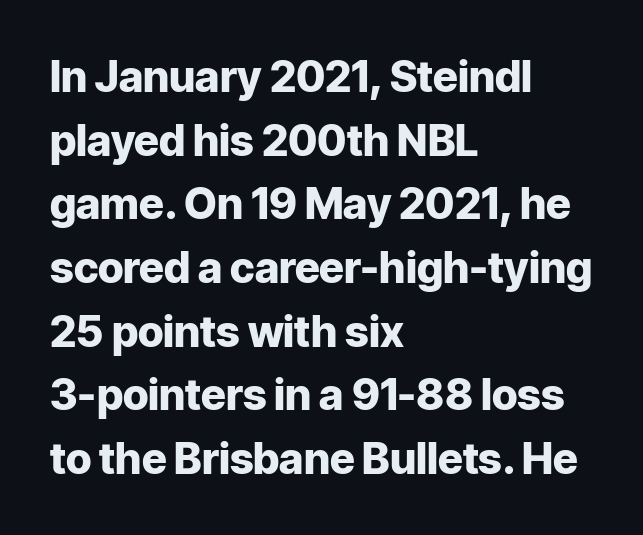
Q: Is the text bold? A: Yes.
Q: Is the text italic (slanted)? A: No, it is upright.
Q: Is the typeface a serif or a sans-serif typeface? A: Sans-serif.
Q: Is the text underlined? A: No.
Q: How is the paragraph aligned? A: Left-aligned.
Q: Is the spacing between letters normal or unusually wide? A: Normal.
Q: Is the spacing between lines tight, normal or loose? A: Normal.
Q: Width (condensed, normal, or wide)? A: Normal.
Q: Stroke contrast? A: Low.
Q: x-height? A: Medium.
Q: Monospaced? A: No.
